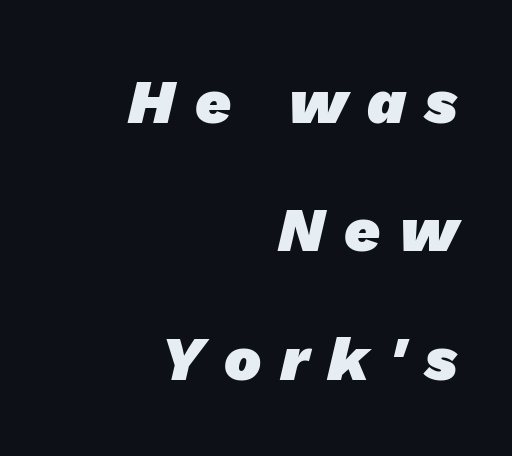
The image shows 62 px heavy sans-serif type; set right-aligned, loose line spacing (2.07x), unusually wide letter spacing (+0.32 em), not underlined; low stroke contrast and a medium x-height.
